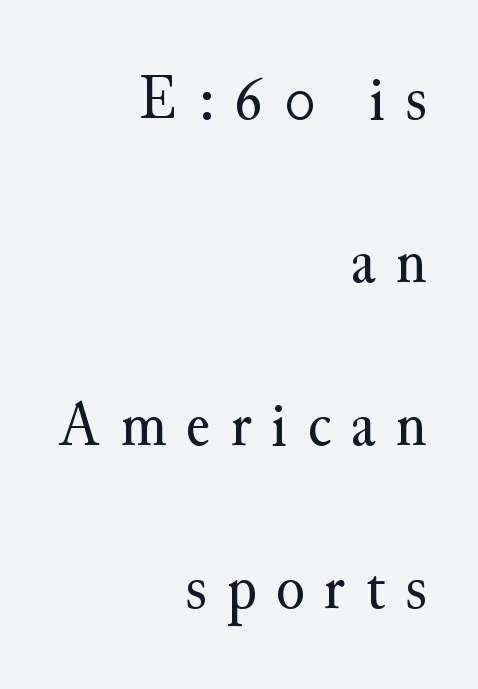
The text was rendered using a seriffed face with decorative stroke endings. The passage shown is typed in a proportional face where columns would drift. Does the copy run flush right? Yes — the right margin is perfectly even. Stems here are at most as thick as an everyday book face. What stands out about the letter spacing? Its width — letters are far apart.
